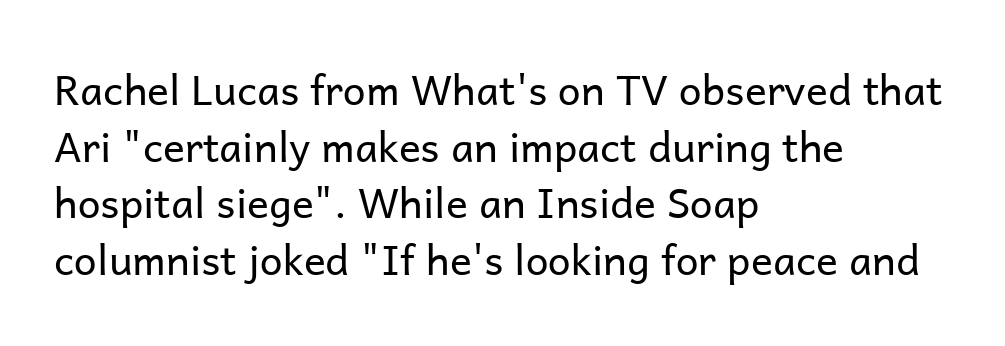
The image shows 41 px regular-weight sans-serif type, upright; set left-aligned, normal line spacing (1.38x), normal letter spacing, not underlined; low stroke contrast and a medium x-height.
